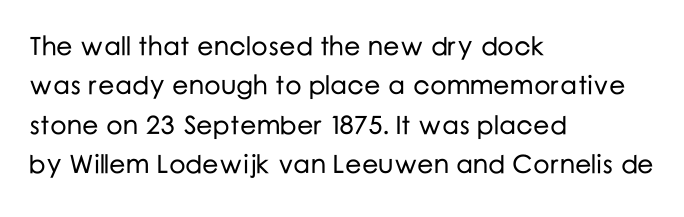
The image shows 26 px text type, upright; set left-aligned, normal line spacing (1.51x), normal letter spacing, not underlined.
